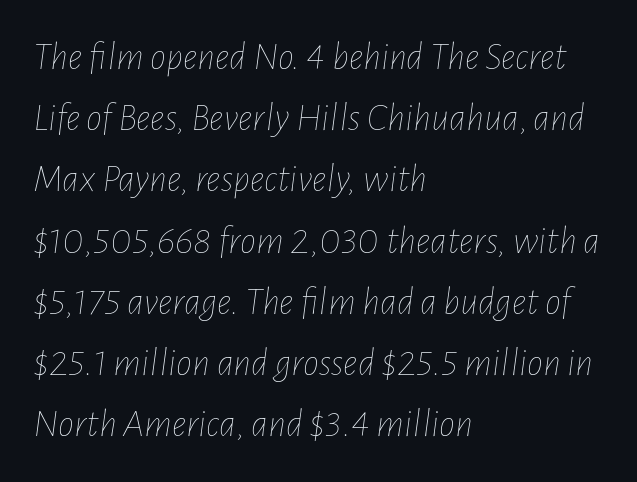
Q: Is the text bold? A: No.
Q: Is the text italic (slanted)? A: Yes, it leans right by about 7 degrees.
Q: Is the text underlined? A: No.
Q: How is the paragraph aligned? A: Left-aligned.
Q: Is the spacing between letters normal or unusually wide? A: Normal.
Q: Is the spacing between lines tight, normal or loose? A: Normal.
Q: Width (condensed, normal, or wide)? A: Condensed.
Q: Stroke contrast? A: Low.
Q: x-height? A: Medium.
Q: Monospaced? A: No.
